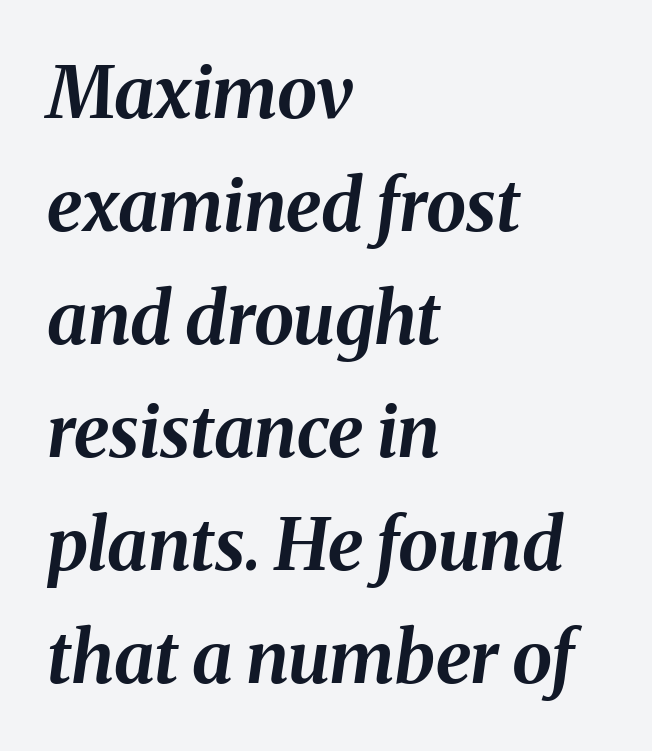
The image shows 72 px bold type, italic (leaning right); set left-aligned, normal line spacing (1.57x), normal letter spacing, not underlined; medium stroke contrast and a medium x-height.
